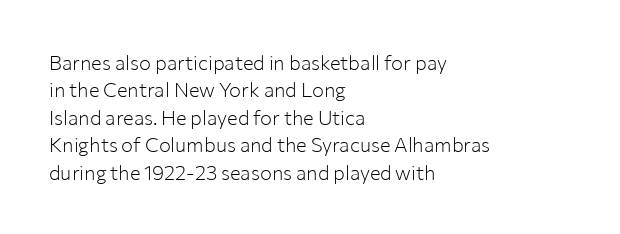
Caption: standard tracking, unaltered. Alignment: flush left. Line spacing here is normal. Weight: not bold — regular or lighter.
